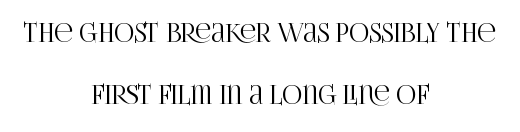
Q: Is the text italic (slanted)? A: No, it is upright.
Q: Is the text underlined? A: No.
Q: How is the paragraph aligned? A: Centered.
Q: Is the spacing between letters normal or unusually wide? A: Normal.
Q: Is the spacing between lines tight, normal or loose? A: Loose.
